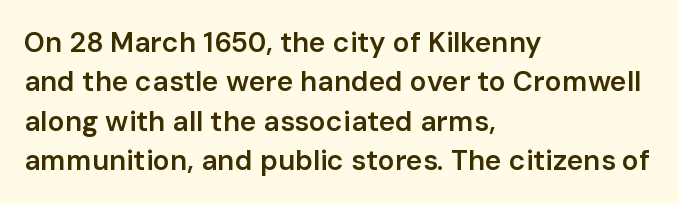
{"serif": "no", "italic": "no", "bold": "semi", "weight": "semibold", "width": "normal", "stroke_contrast": "low", "x_height": "medium", "monospaced": "no", "underline": "no", "align": "left", "line_spacing": "normal", "line_spacing_ratio": 1.41, "letter_spacing": "normal", "letter_spacing_em": 0.0, "glyph_px": 28}
